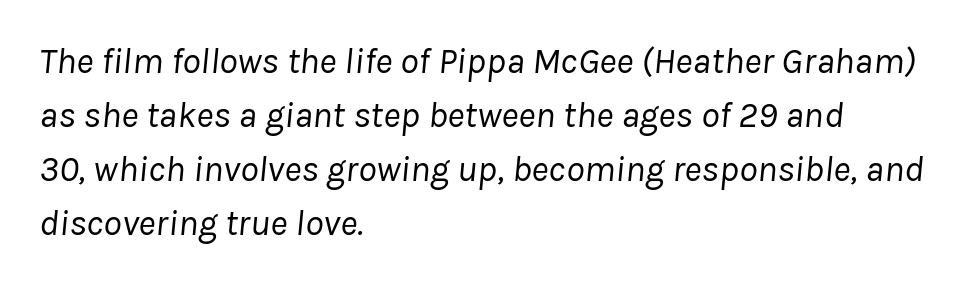
Q: Is the text bold? A: No.
Q: Is the text italic (slanted)? A: Yes, it leans right by about 8 degrees.
Q: Is the text underlined? A: No.
Q: How is the paragraph aligned? A: Left-aligned.
Q: Is the spacing between letters normal or unusually wide? A: Normal.
Q: Is the spacing between lines tight, normal or loose? A: Normal.
Q: Width (condensed, normal, or wide)? A: Normal.
Q: Stroke contrast? A: Low.
Q: x-height? A: Medium.
Q: Monospaced? A: No.
